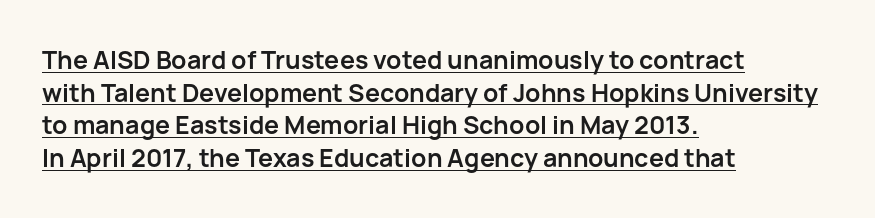
Q: Is the text bold? A: Yes.
Q: Is the text italic (slanted)? A: No, it is upright.
Q: Is the text underlined? A: Yes.
Q: How is the paragraph aligned? A: Left-aligned.
Q: Is the spacing between letters normal or unusually wide? A: Normal.
Q: Is the spacing between lines tight, normal or loose? A: Normal.
